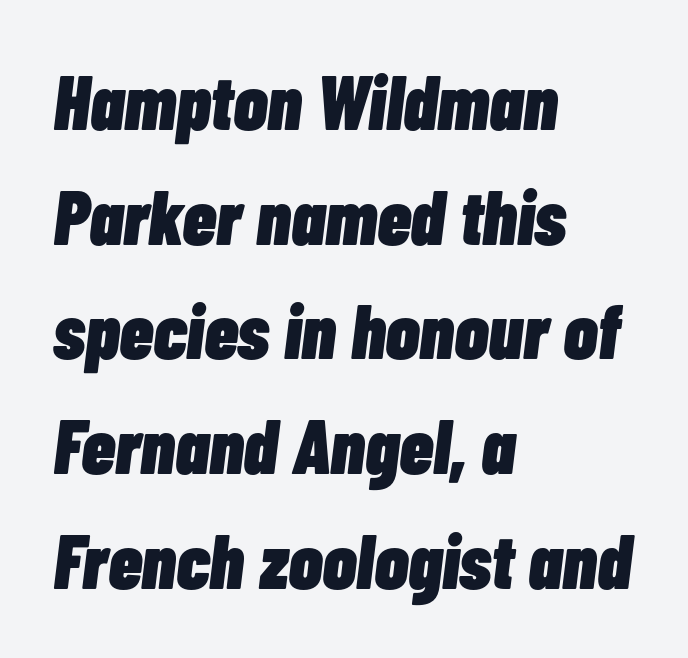
The image shows 77 px heavy, condensed type, italic (leaning right); set left-aligned, normal line spacing (1.49x), normal letter spacing, not underlined; low stroke contrast and a medium x-height.
